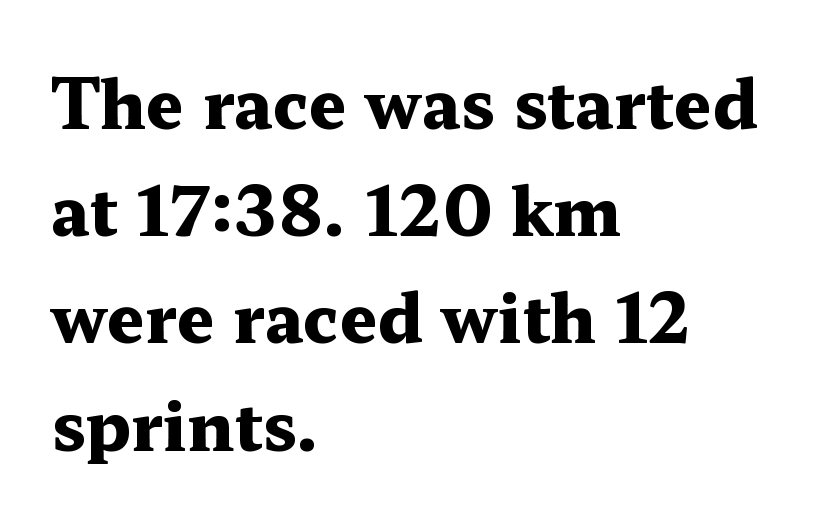
This rendering leaves character spacing at its baseline value. Old-style or modern, the face here clearly has serifs. You could not count columns in this text — the font is proportionally spaced. Line spacing here is normal.
